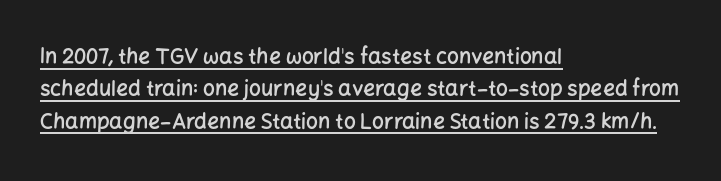
Line beginnings align vertically; line endings do not. One glance says typical: line gaps are just what's usual. The passage shown has conventional tracking throughout. This is the in-between weight designers call semibold or demi. The specimen includes a rule beneath the text block's lines.
